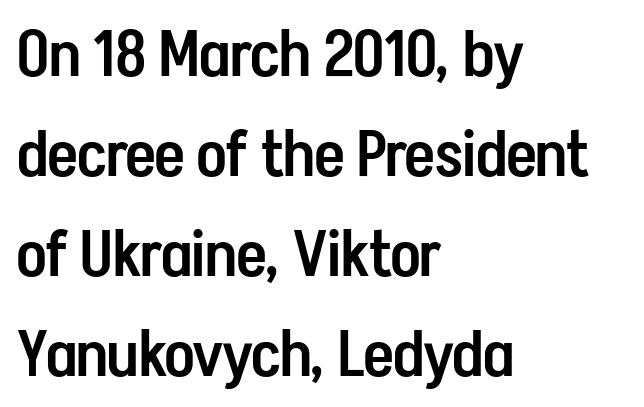
This sample has the flowing, uneven cadence of proportional lettering. The line-height multiplier appears to be the usual default. Every row of glyphs begins at an identical x-position on the left. Type style note: lacks serifs. Weight: semibold (demi). The zone under the glyphs is completely vacant.
